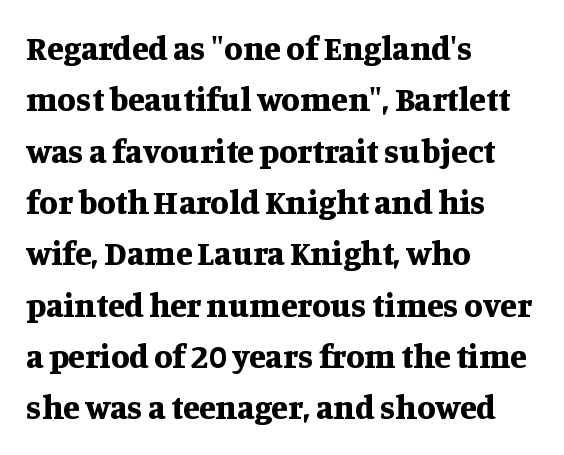
The image shows 34 px bold serif type, upright; set left-aligned, normal line spacing (1.51x), normal letter spacing, not underlined; medium stroke contrast and a large x-height.
